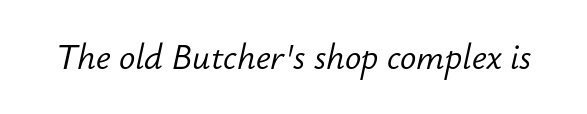
Looking at the ascenders, they clearly lean. Bold? No — there's no thickening of the strokes. Has an underline been added? It has not. Here the designer chose a conventional face with non-uniform glyph widths. Characters follow at the spacing the type designer built in.
